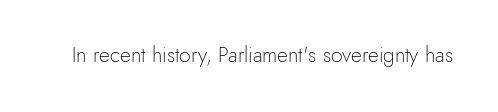
The image shows 21 px text type, upright; set normal letter spacing, not underlined.
